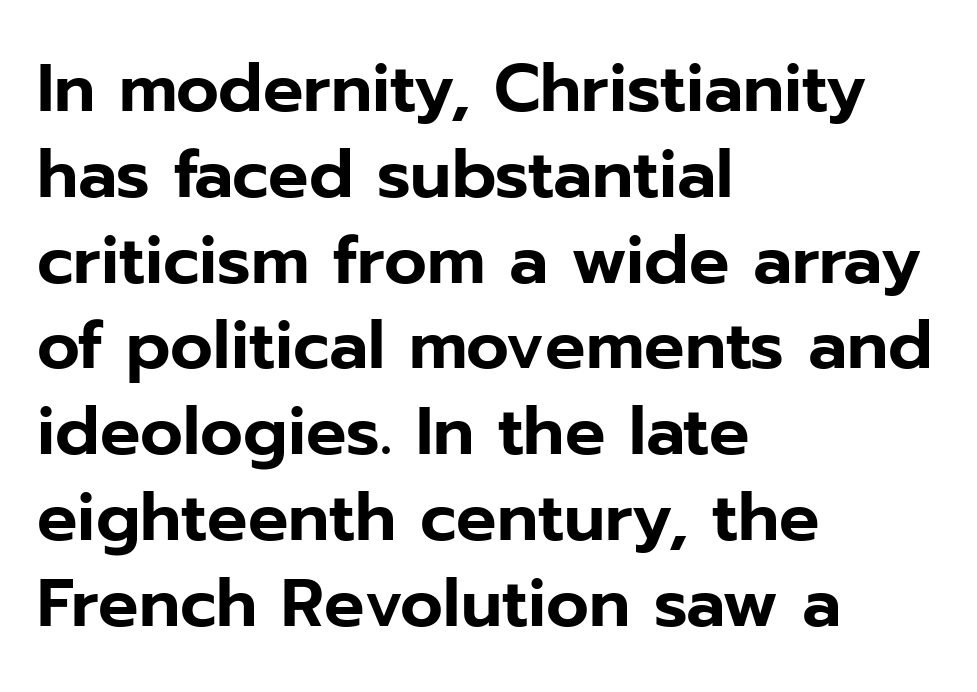
Q: Is the text italic (slanted)? A: No, it is upright.
Q: Is the typeface a serif or a sans-serif typeface? A: Sans-serif.
Q: Is the text underlined? A: No.
Q: How is the paragraph aligned? A: Left-aligned.
Q: Is the spacing between letters normal or unusually wide? A: Normal.
Q: Is the spacing between lines tight, normal or loose? A: Normal.
Q: Width (condensed, normal, or wide)? A: Normal.
Q: Stroke contrast? A: Low.
Q: x-height? A: Medium.
Q: Monospaced? A: No.
